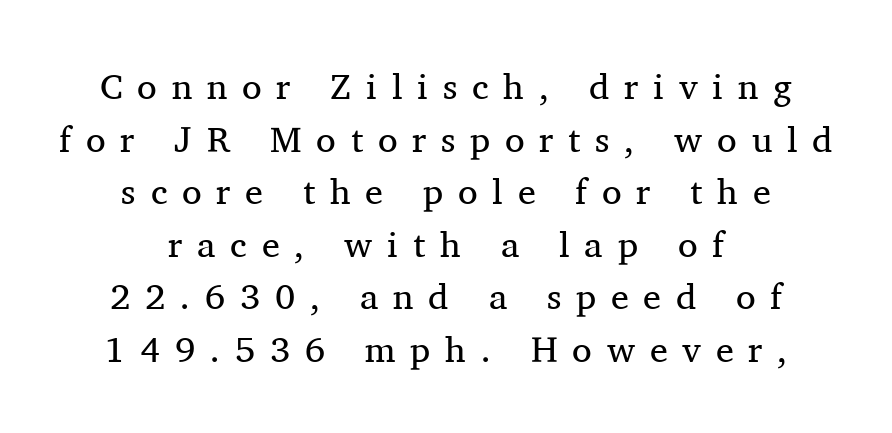
Q: Is the text bold? A: No.
Q: Is the text italic (slanted)? A: No, it is upright.
Q: Is the typeface a serif or a sans-serif typeface? A: Serif.
Q: Is the text underlined? A: No.
Q: How is the paragraph aligned? A: Centered.
Q: Is the spacing between letters normal or unusually wide? A: Unusually wide.
Q: Is the spacing between lines tight, normal or loose? A: Normal.
Q: Width (condensed, normal, or wide)? A: Normal.
Q: Stroke contrast? A: Medium.
Q: x-height? A: Medium.
Q: Monospaced? A: No.
